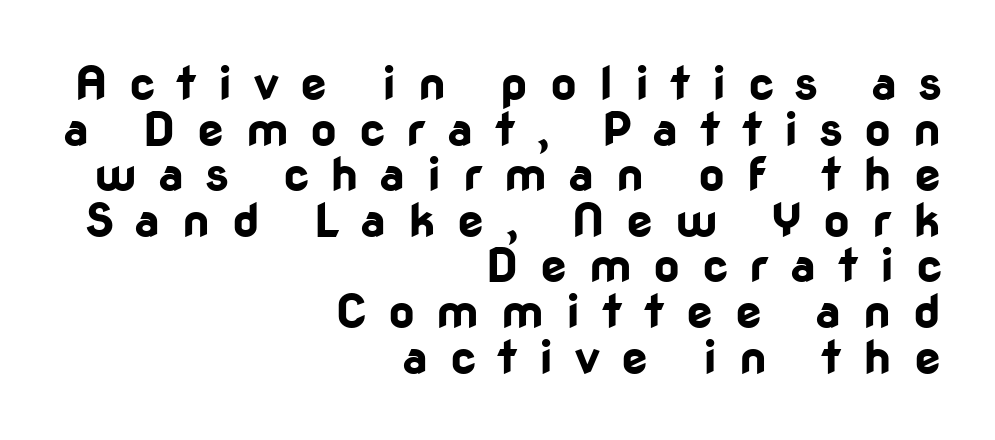
Q: Is the text bold? A: Yes.
Q: Is the text italic (slanted)? A: No, it is upright.
Q: Is the typeface a serif or a sans-serif typeface? A: Sans-serif.
Q: Is the text underlined? A: No.
Q: How is the paragraph aligned? A: Right-aligned.
Q: Is the spacing between letters normal or unusually wide? A: Unusually wide.
Q: Is the spacing between lines tight, normal or loose? A: Tight.
Q: Width (condensed, normal, or wide)? A: Normal.
Q: Stroke contrast? A: Low.
Q: x-height? A: Medium.
Q: Monospaced? A: No.
